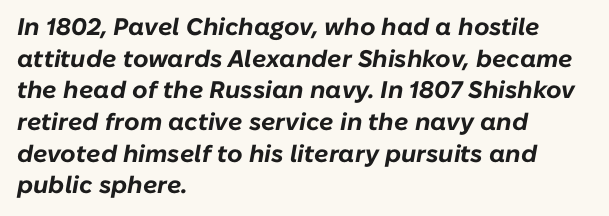
The image shows 24 px bold type, italic (leaning right); set left-aligned, normal line spacing (1.32x), normal letter spacing, not underlined.
